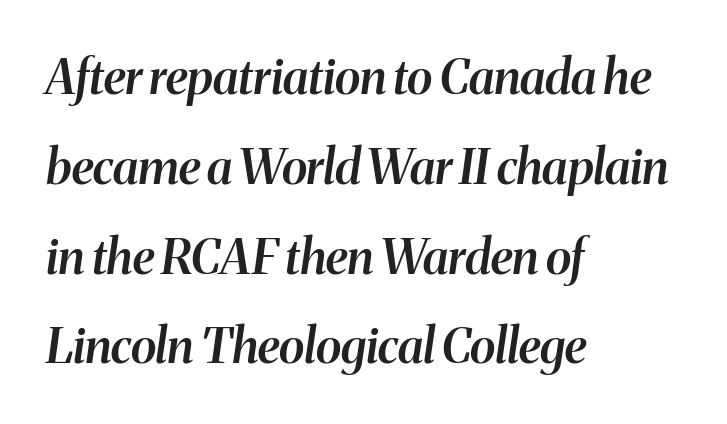
The typesetter chose a ragged-right arrangement here. The text carries the slant typical of an italic or oblique font. Here the designer chose a conventional face with non-uniform glyph widths. This rendering features lettering with no underline.
